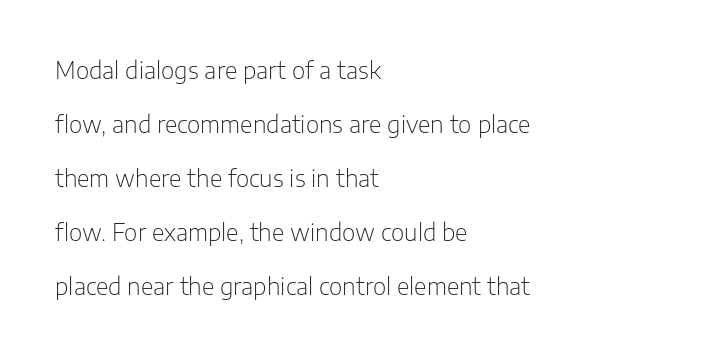
Decoration check: the copy has no underline. The tracking reads as untouched default to a designer's eye. Left-aligned paragraph, ragged on the right. This sample uses an upright cut, with every glyph sitting square on the baseline. No heavy texture on the line: the type isn't bold. Successive baselines arrive slowly, with a big drop between each.
